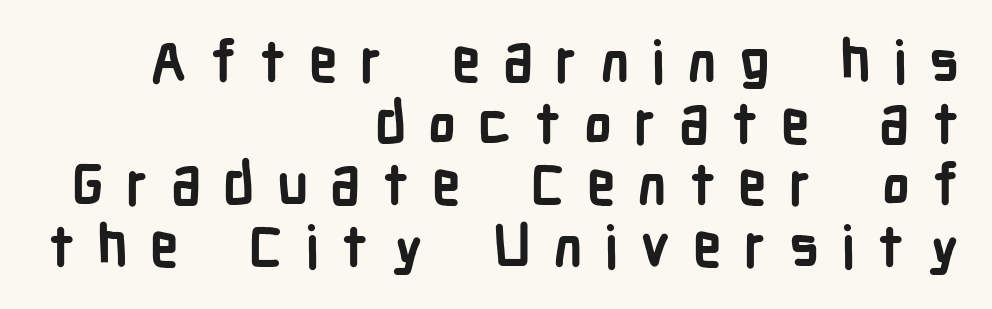
{"serif": "no", "italic": "no", "bold": "yes", "weight": "semibold", "width": "condensed", "stroke_contrast": "low", "x_height": "medium", "monospaced": "no", "underline": "no", "align": "right", "line_spacing": "tight", "line_spacing_ratio": 1.08, "letter_spacing": "wide", "letter_spacing_em": 0.39, "glyph_px": 57}
